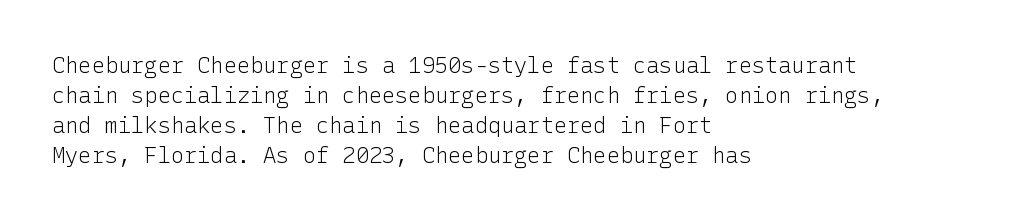
Q: Is the text bold? A: No.
Q: Is the text italic (slanted)? A: No, it is upright.
Q: Is the text underlined? A: No.
Q: How is the paragraph aligned? A: Left-aligned.
Q: Is the spacing between letters normal or unusually wide? A: Normal.
Q: Is the spacing between lines tight, normal or loose? A: Normal.
